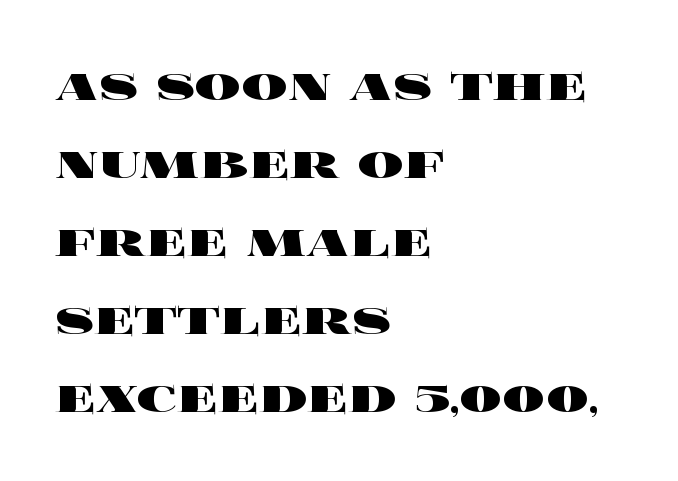
The image shows 57 px heavy, wide type, upright; set left-aligned, normal line spacing (1.37x), normal letter spacing, not underlined; a large x-height.
